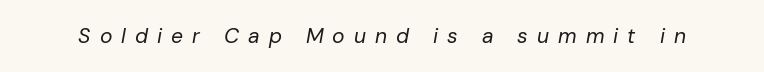
Check the space under the baseline: it is left empty. Caption: expanded tracking, letters set apart. Style check: oblique. No chunkiness to these letters — they're not bold.
